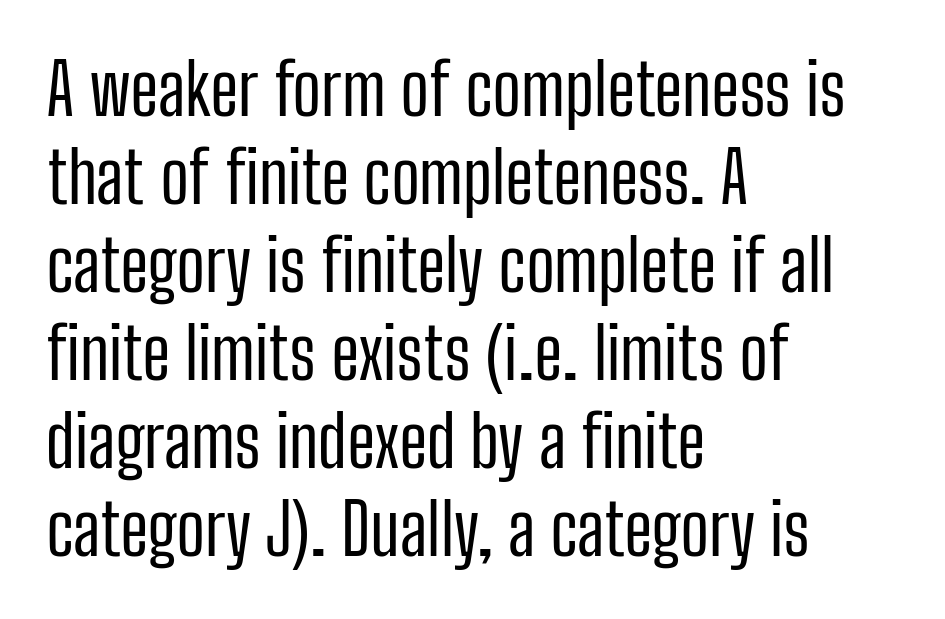
The image shows 71 px regular-weight, condensed sans-serif type, upright; set left-aligned, line spacing 1.24x, normal letter spacing, not underlined; low stroke contrast and a medium x-height.
